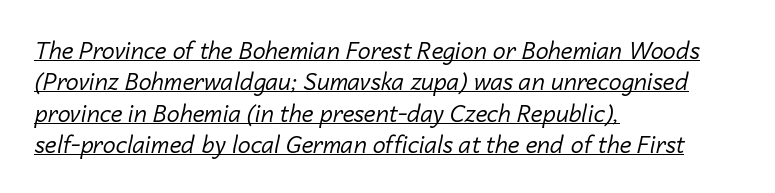
Q: Is the text bold? A: No.
Q: Is the text italic (slanted)? A: Yes, it leans right by about 14 degrees.
Q: Is the text underlined? A: Yes.
Q: How is the paragraph aligned? A: Left-aligned.
Q: Is the spacing between letters normal or unusually wide? A: Normal.
Q: Is the spacing between lines tight, normal or loose? A: Normal.
